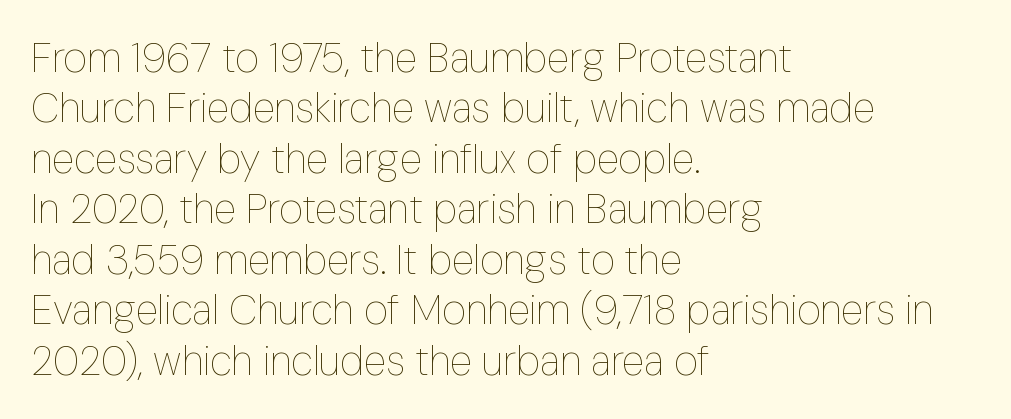
{"italic": "no", "bold": "no", "weight": "thin", "width": "condensed", "stroke_contrast": "low", "x_height": "medium", "monospaced": "no", "underline": "no", "align": "left", "line_spacing_ratio": 1.23, "letter_spacing": "normal", "letter_spacing_em": 0.0, "glyph_px": 41}
